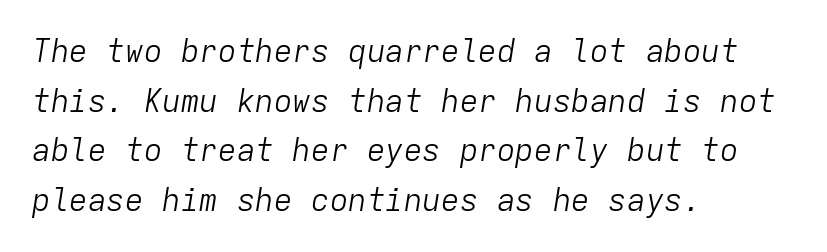
{"italic": "yes", "lean": "right", "slant_degrees": 9, "bold": "no", "weight": "light", "width": "normal", "stroke_contrast": "low", "x_height": "medium", "monospaced": "yes", "underline": "no", "align": "left", "line_spacing": "normal", "line_spacing_ratio": 1.6, "letter_spacing": "normal", "letter_spacing_em": 0.0, "glyph_px": 31}
